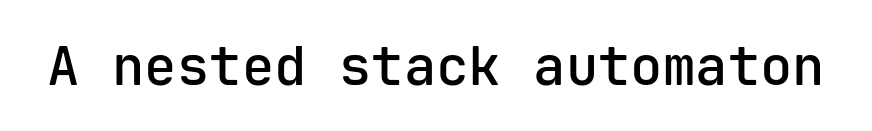
{"serif": "no", "italic": "no", "bold": "semi", "weight": "semibold", "width": "normal", "stroke_contrast": "low", "x_height": "medium", "monospaced": "yes", "underline": "no", "letter_spacing": "normal", "letter_spacing_em": 0.0, "glyph_px": 54}
